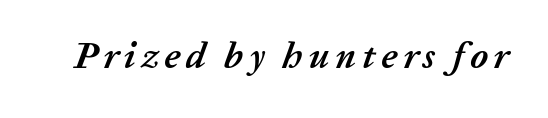
Q: Is the text bold? A: Yes.
Q: Is the text italic (slanted)? A: Yes, it leans right by about 20 degrees.
Q: Is the text underlined? A: No.
Q: Width (condensed, normal, or wide)? A: Normal.
Q: Stroke contrast? A: Low.
Q: x-height? A: Medium.
Q: Monospaced? A: No.
